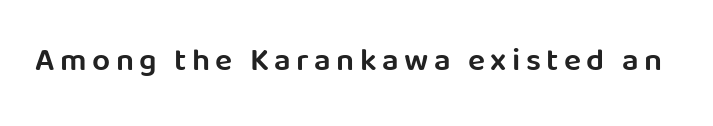
{"serif": "no", "italic": "no", "bold": "semi", "weight": "semibold", "width": "normal", "stroke_contrast": "low", "x_height": "large", "monospaced": "no", "underline": "no", "glyph_px": 32}
